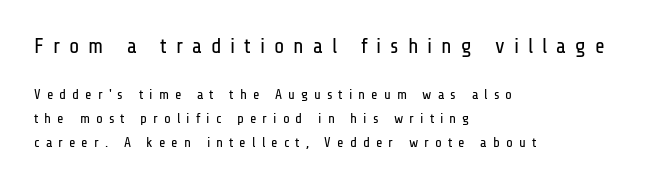
{"italic": "no", "bold": "no", "underline": "no", "align": "left", "line_spacing": "normal", "line_spacing_ratio": 1.69, "letter_spacing": "wide", "letter_spacing_em": 0.43, "larger_block": "first", "size_ratio": 1.5, "glyph_px": 21}
